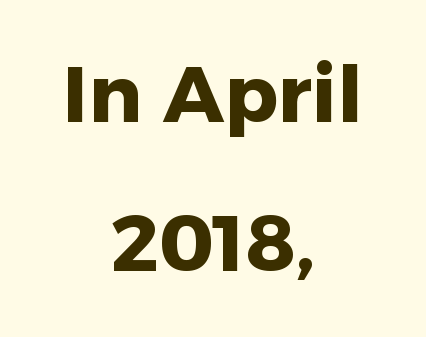
Thick stems and heavy bowls — unmistakably bold. The rendering uses natural spacing where letterforms have individual widths. No extra tracking has been applied to these lines. Lines of text with bare space underneath. Visually the block forms a symmetrical silhouette, jagged on both flanks. This rendering employs a face without finishing strokes, i.e., a sans-serif.
